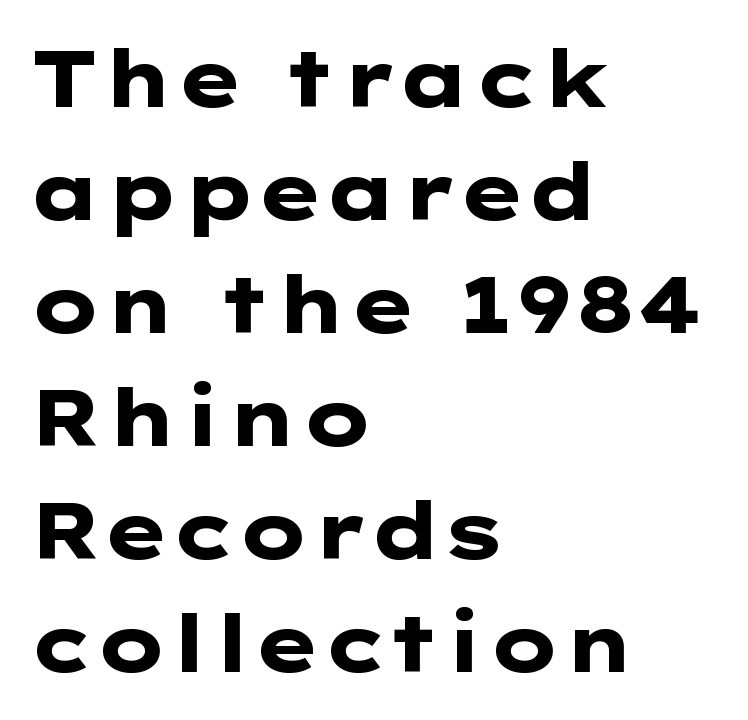
Q: Is the text bold? A: Yes.
Q: Is the text italic (slanted)? A: No, it is upright.
Q: Is the typeface a serif or a sans-serif typeface? A: Sans-serif.
Q: Is the text underlined? A: No.
Q: How is the paragraph aligned? A: Left-aligned.
Q: Is the spacing between letters normal or unusually wide? A: Normal.
Q: Is the spacing between lines tight, normal or loose? A: Normal.
Q: Width (condensed, normal, or wide)? A: Wide.
Q: Stroke contrast? A: Low.
Q: x-height? A: Medium.
